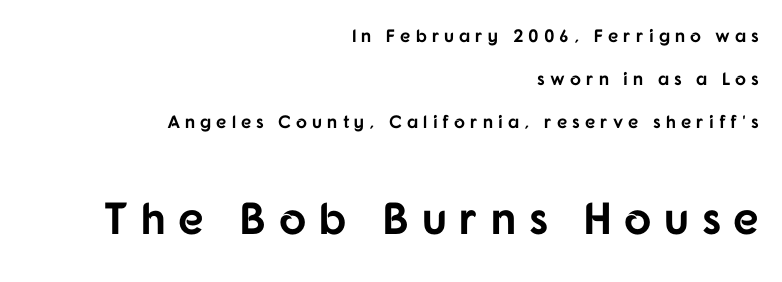
{"serif": "no", "italic": "no", "bold": "yes", "weight": "bold", "width": "normal", "stroke_contrast": "low", "x_height": "medium", "monospaced": "no", "underline": "no", "align": "right", "line_spacing": "loose", "line_spacing_ratio": 2.38, "letter_spacing": "wide", "letter_spacing_em": 0.28, "larger_block": "second", "size_ratio": 2.5, "glyph_px": 45}
